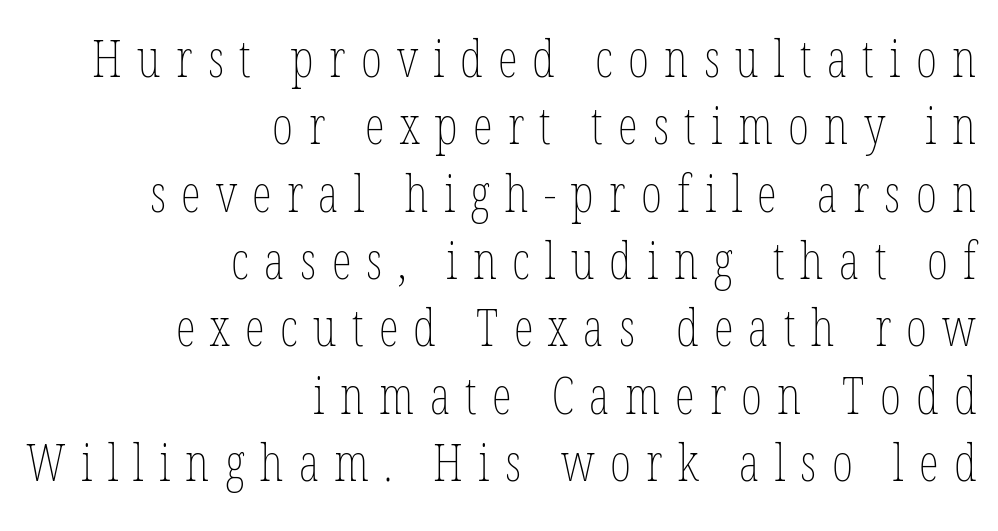
{"italic": "no", "bold": "no", "weight": "thin", "width": "condensed", "stroke_contrast": "low", "x_height": "medium", "monospaced": "no", "underline": "no", "align": "right", "line_spacing": "normal", "line_spacing_ratio": 1.32, "letter_spacing": "wide", "letter_spacing_em": 0.3, "glyph_px": 51}
